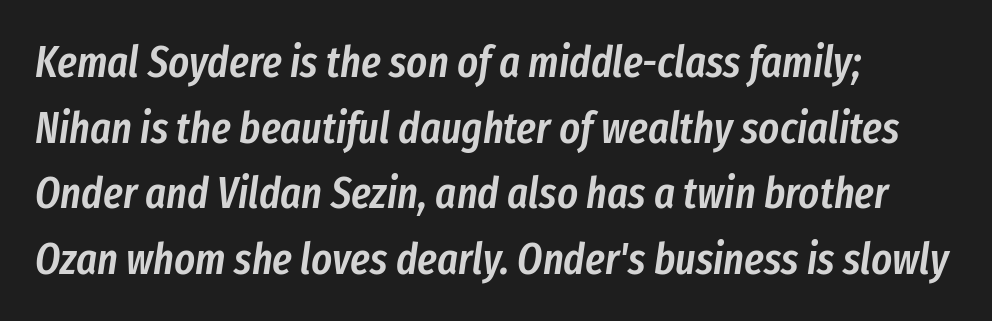
These lines keep a tight, regular rhythm from letter to letter. Plain, unruled lines of type. The ragged edge is on the right, which tells us the setting is flush left. A typesetter would call this proportional, since set widths differ per character. If you drew a line through each stem, it would be angled. Baseline-to-baseline distance is the conventional proportion of letter height.
